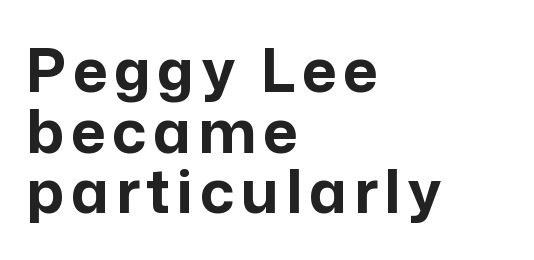
Q: Is the text bold? A: Yes.
Q: Is the text italic (slanted)? A: No, it is upright.
Q: Is the typeface a serif or a sans-serif typeface? A: Sans-serif.
Q: Is the text underlined? A: No.
Q: How is the paragraph aligned? A: Left-aligned.
Q: Is the spacing between lines tight, normal or loose? A: Tight.
Q: Width (condensed, normal, or wide)? A: Normal.
Q: Stroke contrast? A: Low.
Q: x-height? A: Medium.
Q: Monospaced? A: No.
